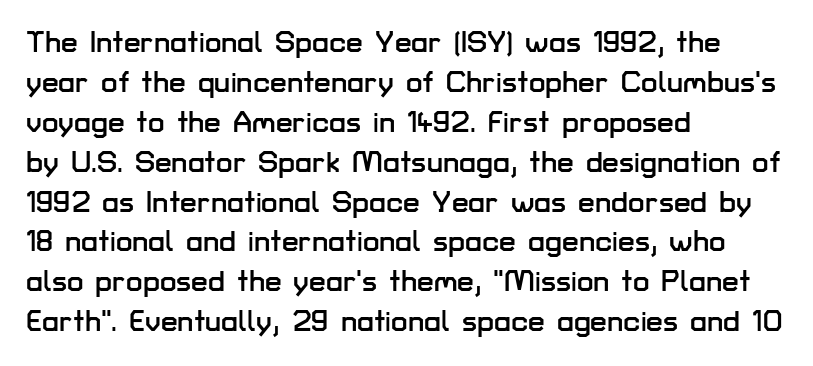
The image shows 30 px sans-serif type, upright; set left-aligned, normal line spacing (1.33x), normal letter spacing, not underlined; low stroke contrast and a medium x-height.
